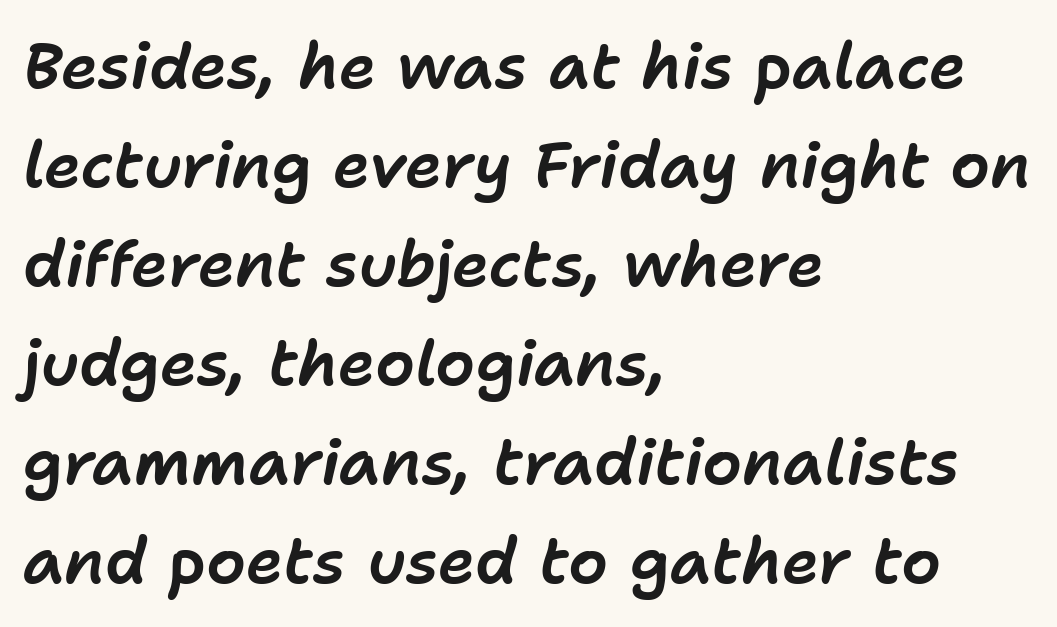
The image shows 63 px text type, italic (leaning right); set left-aligned, normal line spacing (1.57x), normal letter spacing, not underlined; low stroke contrast and a medium x-height.
